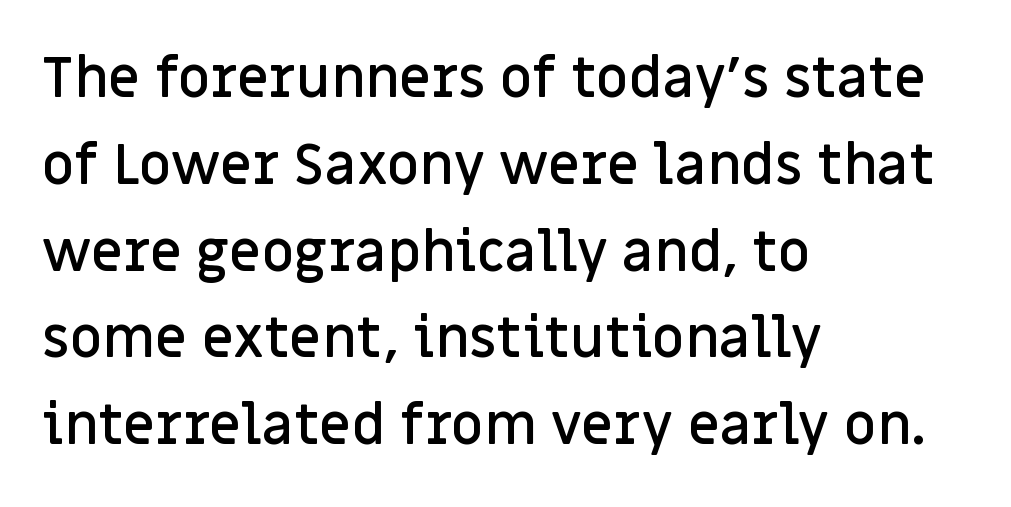
The letters advance in unequal steps, a hallmark of proportional type. The typography opts for an upright posture over an oblique one. The characters display no serif detailing; their extremities are plain. This is moderately heavy type, rendered in semibold. Between one letter and the next there's only the usual sliver of space.
